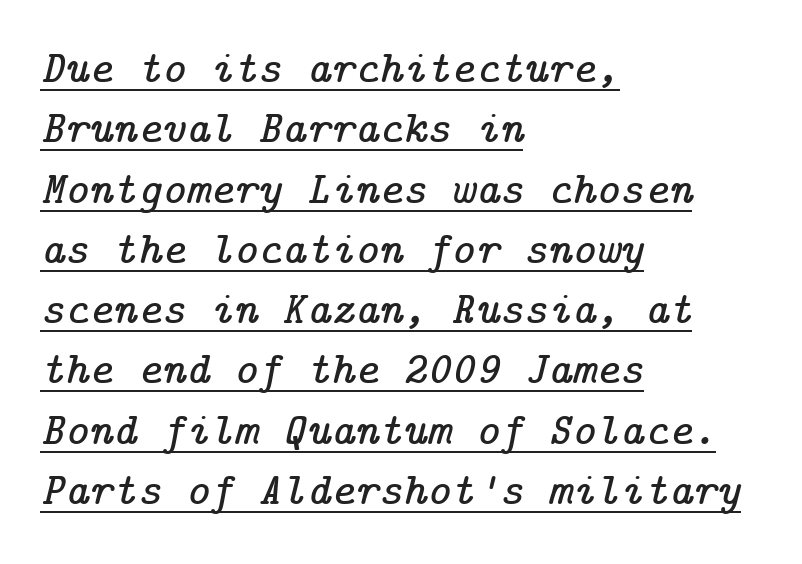
Q: Is the text italic (slanted)? A: Yes, it leans right by about 14 degrees.
Q: Is the typeface a serif or a sans-serif typeface? A: Serif.
Q: Is the text underlined? A: Yes.
Q: How is the paragraph aligned? A: Left-aligned.
Q: Is the spacing between letters normal or unusually wide? A: Normal.
Q: Is the spacing between lines tight, normal or loose? A: Normal.
Q: Width (condensed, normal, or wide)? A: Normal.
Q: Stroke contrast? A: Low.
Q: x-height? A: Medium.
